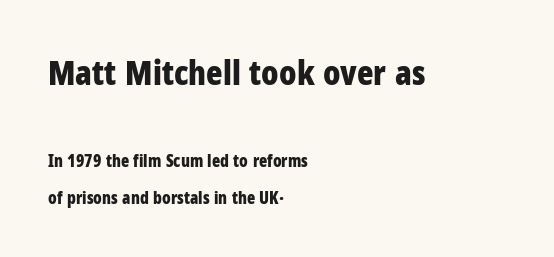
The image shows 34 px bold, condensed sans-serif type, upright; set left-aligned, loose line spacing (2.15x), normal letter spacing, not underlined; the first (top) block is 2.0x larger; low stroke contrast and a medium x-height.
